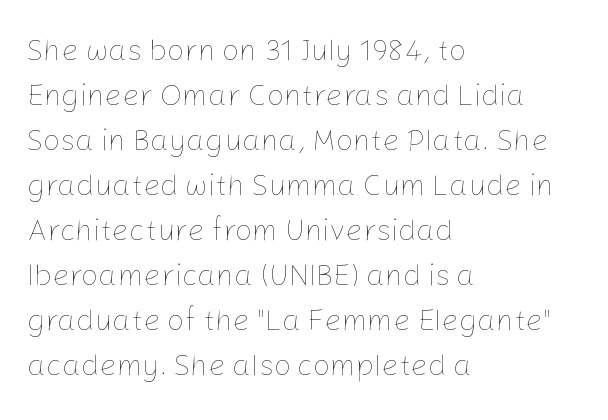
{"italic": "no", "bold": "no", "weight": "thin", "width": "normal", "stroke_contrast": "low", "x_height": "medium", "monospaced": "no", "underline": "no", "align": "left", "line_spacing": "normal", "line_spacing_ratio": 1.5, "letter_spacing": "normal", "letter_spacing_em": 0.0, "glyph_px": 30}
